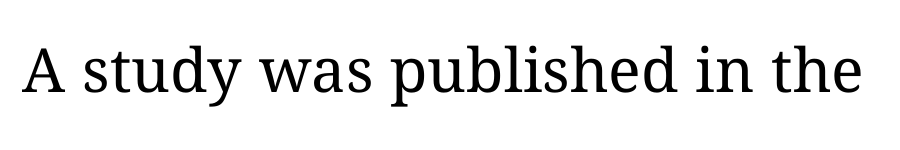
The image shows 61 px regular-weight type, upright; set normal letter spacing, not underlined; medium stroke contrast and a medium x-height.
